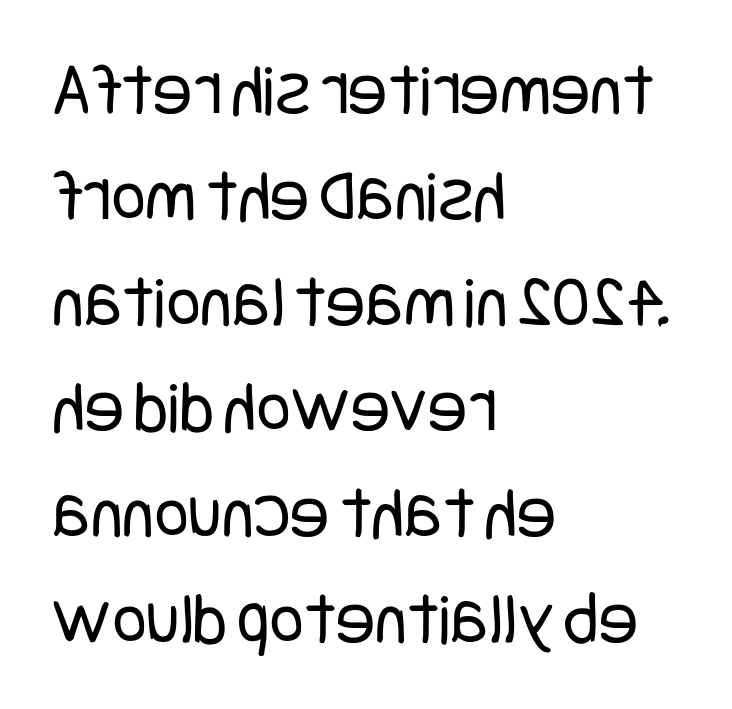
{"serif": "no", "italic": "no", "bold": "no", "weight": "regular", "width": "condensed", "stroke_contrast": "low", "x_height": "large", "underline": "no", "align": "left", "line_spacing": "normal", "line_spacing_ratio": 1.43, "letter_spacing": "normal", "letter_spacing_em": 0.0, "glyph_px": 74}
